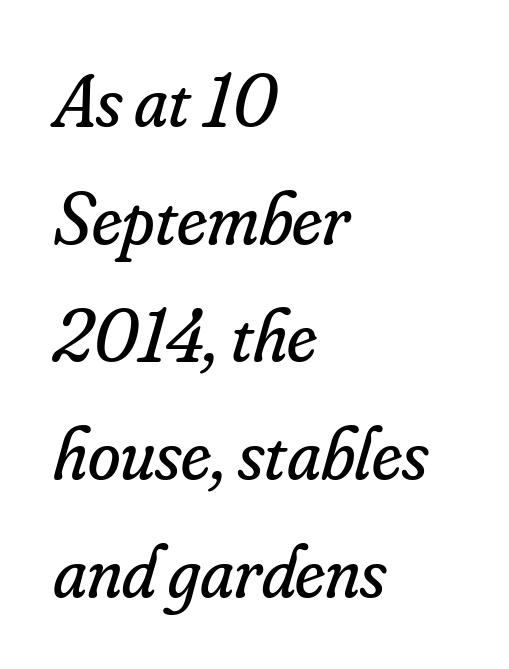
{"serif": "yes", "italic": "yes", "lean": "right", "slant_degrees": 16, "bold": "no", "weight": "regular", "width": "normal", "stroke_contrast": "low", "x_height": "small", "monospaced": "no", "underline": "no", "align": "left", "line_spacing": "normal", "line_spacing_ratio": 1.59, "letter_spacing": "normal", "letter_spacing_em": 0.0, "glyph_px": 74}
